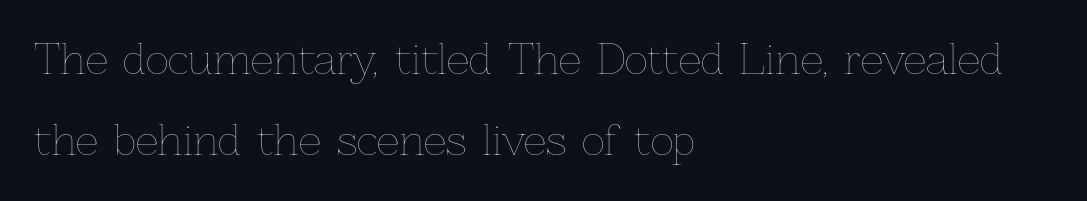
The image shows 40 px thin type, upright; set left-aligned, loose line spacing (2.03x), normal letter spacing, not underlined; low stroke contrast and a medium x-height.
